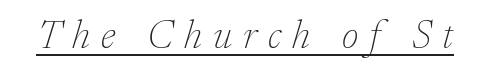
{"serif": "yes", "italic": "yes", "lean": "right", "slant_degrees": 17, "bold": "no", "weight": "thin", "width": "normal", "stroke_contrast": "low", "x_height": "medium", "monospaced": "no", "underline": "yes", "letter_spacing": "wide", "letter_spacing_em": 0.28, "glyph_px": 40}
